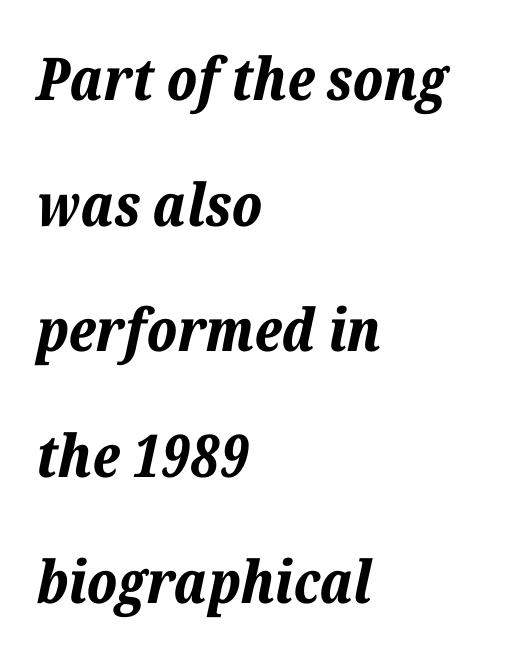
{"italic": "yes", "lean": "right", "slant_degrees": 12, "bold": "yes", "weight": "bold", "width": "normal", "stroke_contrast": "low", "x_height": "medium", "monospaced": "no", "underline": "no", "align": "left", "line_spacing": "loose", "line_spacing_ratio": 2.13, "letter_spacing": "normal", "letter_spacing_em": 0.0, "glyph_px": 59}
